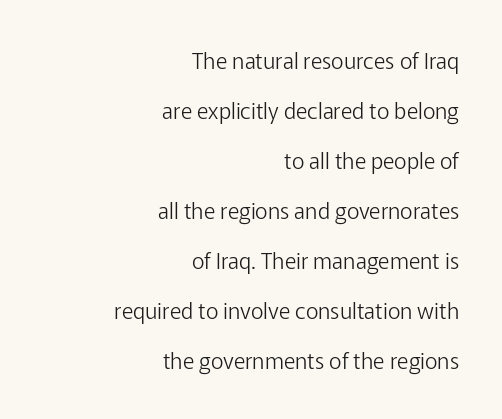
{"italic": "no", "bold": "no", "underline": "no", "align": "right", "line_spacing": "loose", "line_spacing_ratio": 2.27, "letter_spacing": "normal", "letter_spacing_em": 0.0, "glyph_px": 22}
